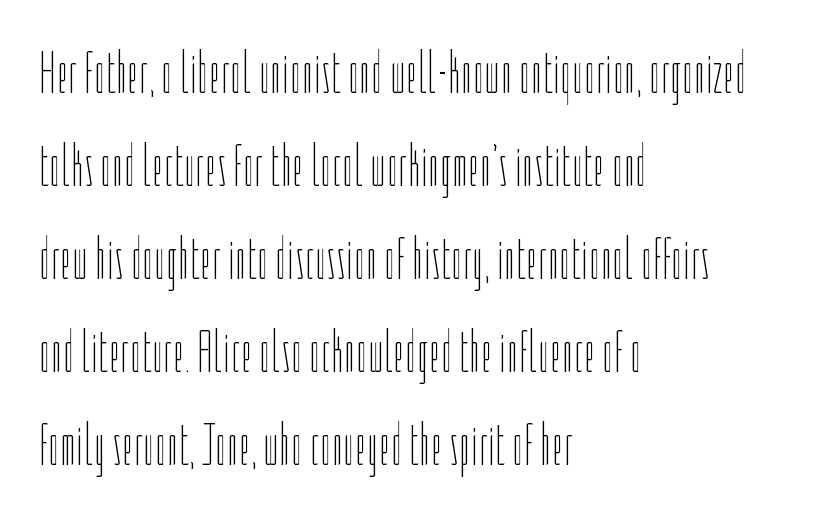
Q: Is the text bold? A: No.
Q: Is the text italic (slanted)? A: No, it is upright.
Q: Is the text underlined? A: No.
Q: How is the paragraph aligned? A: Left-aligned.
Q: Is the spacing between letters normal or unusually wide? A: Normal.
Q: Is the spacing between lines tight, normal or loose? A: Normal.
Q: Width (condensed, normal, or wide)? A: Condensed.
Q: Stroke contrast? A: Low.
Q: x-height? A: Medium.
Q: Monospaced? A: No.
